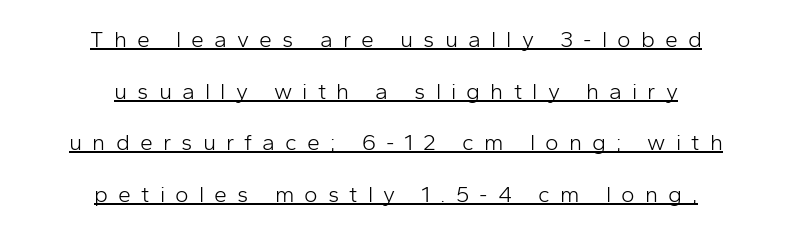
The image shows 23 px text type, upright; set centered, loose line spacing (2.24x), unusually wide letter spacing (+0.44 em), underlined.
